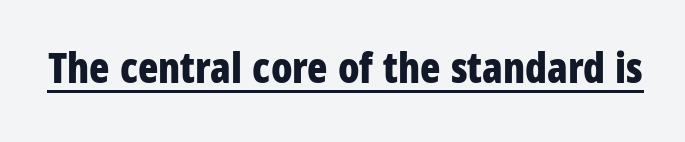
The image shows 42 px bold, condensed sans-serif type, upright; set normal letter spacing, underlined; low stroke contrast and a large x-height.
